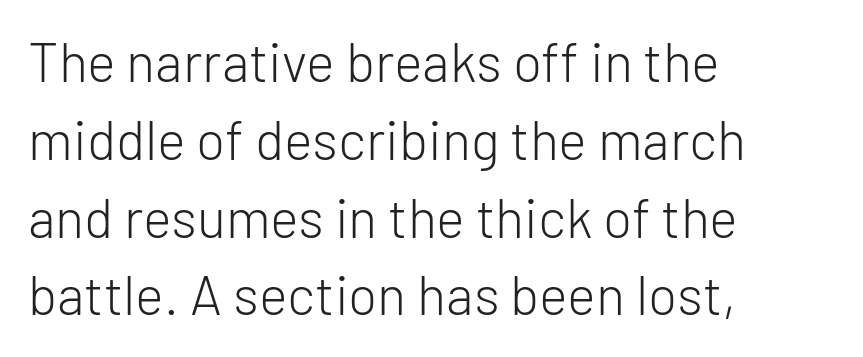
This sample uses plain, unmodified letter spacing. Note the varied advance widths — an 'i' is clearly narrower than an 'm'. The words here are not underlined. Every character sits straight up, as roman type does. Stems and bowls with no extra thickness — not bold. Grotesque or geometric, the face here clearly has no serifs.
